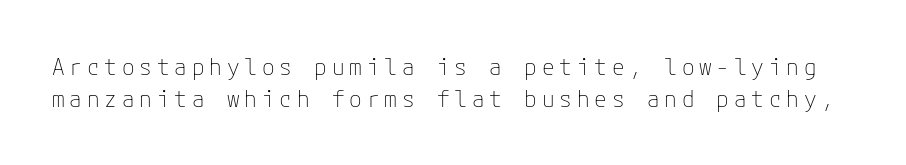
Q: Is the text bold? A: No.
Q: Is the text italic (slanted)? A: No, it is upright.
Q: Is the text underlined? A: No.
Q: Is the spacing between letters normal or unusually wide? A: Unusually wide.
Q: Is the spacing between lines tight, normal or loose? A: Normal.
